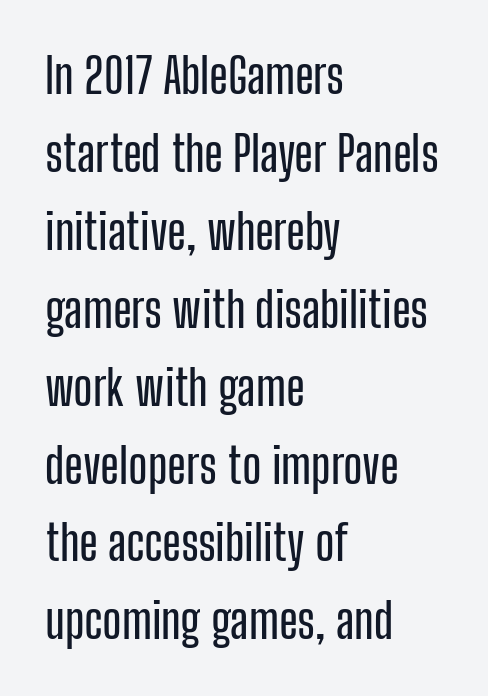
The passage shown has conventional tracking throughout. The font's upright variant was chosen for this text. The letters advance in unequal steps, a hallmark of proportional type. The leading is moderate, giving the passage an even texture. Short and long lines alike share a common starting point at left.
